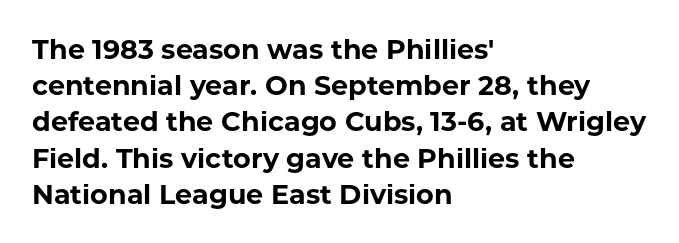
Does the weight exceed regular? Yes, all the way to bold. Inter-character spacing is left at the font's built-in metrics. If you drew a ruler down the left edge, every line would touch it. Only glyphs here, with clear space below each row. This sample keeps an unexceptional amount of space between lines.
